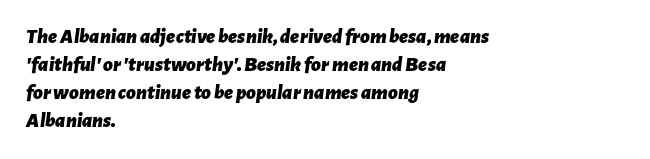
{"italic": "yes", "lean": "right", "slant_degrees": 7, "bold": "yes", "underline": "no", "align": "left", "line_spacing": "normal", "line_spacing_ratio": 1.34, "letter_spacing": "normal", "letter_spacing_em": 0.0, "glyph_px": 21}
